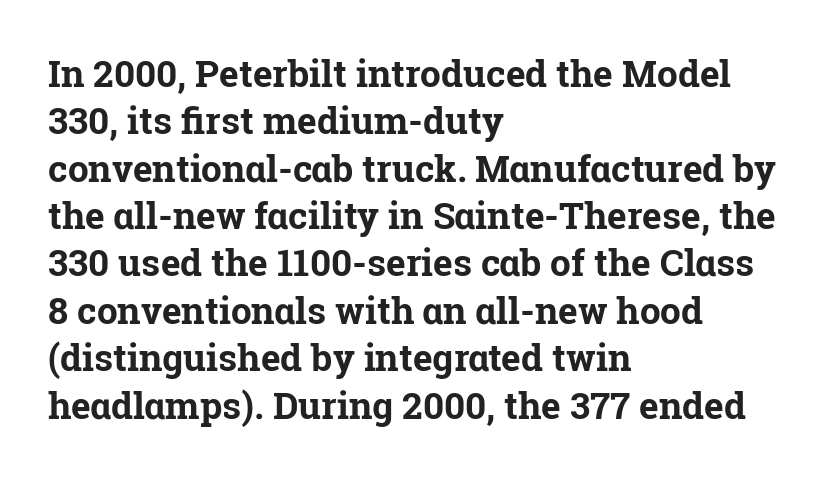
{"serif": "yes", "italic": "no", "bold": "yes", "weight": "bold", "width": "normal", "stroke_contrast": "low", "x_height": "medium", "monospaced": "no", "underline": "no", "align": "left", "line_spacing": "normal", "line_spacing_ratio": 1.28, "letter_spacing": "normal", "letter_spacing_em": 0.0, "glyph_px": 37}
